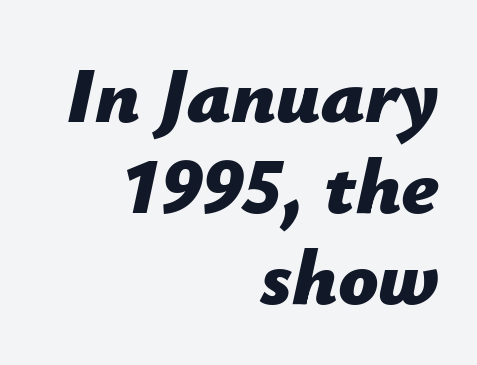
Q: Is the text bold? A: Yes.
Q: Is the text italic (slanted)? A: Yes, it leans right by about 12 degrees.
Q: Is the text underlined? A: No.
Q: How is the paragraph aligned? A: Right-aligned.
Q: Is the spacing between letters normal or unusually wide? A: Normal.
Q: Is the spacing between lines tight, normal or loose? A: Tight.
Q: Width (condensed, normal, or wide)? A: Normal.
Q: Stroke contrast? A: Low.
Q: x-height? A: Medium.
Q: Monospaced? A: No.
